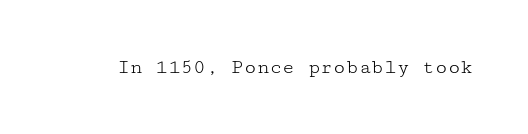
{"italic": "no", "bold": "no", "underline": "no", "letter_spacing": "normal", "letter_spacing_em": 0.0, "glyph_px": 21}
